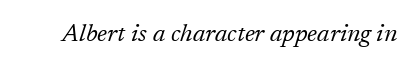
Q: Is the text bold? A: No.
Q: Is the text italic (slanted)? A: Yes, it leans right by about 17 degrees.
Q: Is the text underlined? A: No.
Q: Is the spacing between letters normal or unusually wide? A: Normal.
